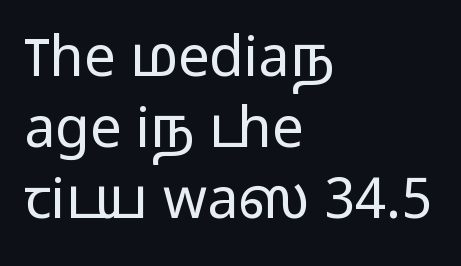
Each letter keeps its own natural width here, so spacing adapts to shape. Alignment: flush left. Reading down the column, the eye jumps a familiar distance to each next line. The font is comparable to plain body text, perhaps lighter. Letter spacing: default. The letters stand straight up with perfectly vertical stems.
